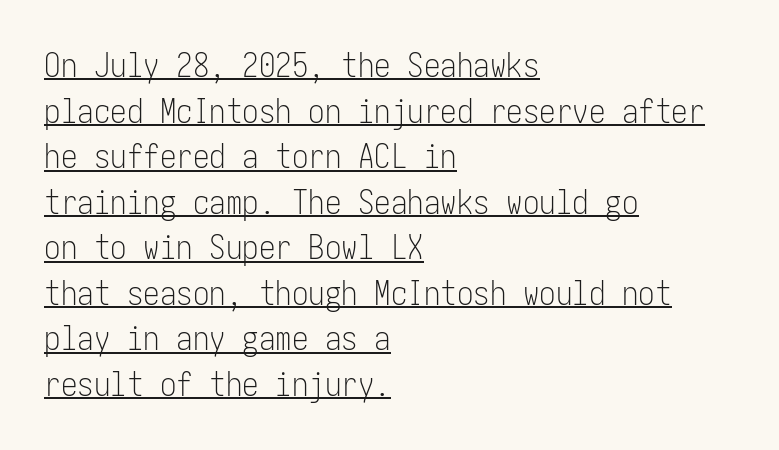
This block has exactly the height ordinary leading produces. Horizontally, the lines are justified to the leading edge only. The typography opts for an upright posture over an oblique one. The letters sit at their default tracking, neither squeezed nor spread. Each line of the rendering has a horizontal stroke beneath the glyphs.
